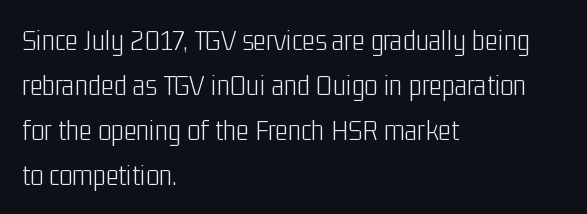
The compositor pushed each line to the left boundary. Horizontal bands of white between lines are of average thickness. The characters are drawn with everyday or finer stroke widths. Quick note: underline off. There is no visible air inserted between adjacent glyphs.
